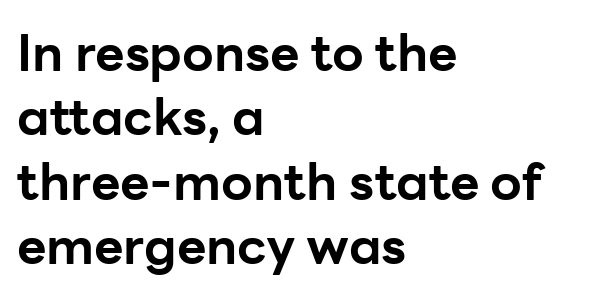
The passage shown is typeset with a sans-serif family. Is the letter spacing exaggerated? No — it looks like the ordinary default. The lines sit at an ordinary, default distance from one another. The face used here has the dense, thick strokes of a bold. Do the characters align in a grid? No, the font is proportional.
